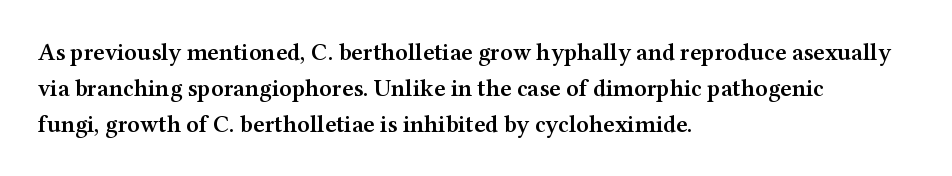
Q: Is the text bold? A: Semi-bold.
Q: Is the text italic (slanted)? A: No, it is upright.
Q: Is the text underlined? A: No.
Q: How is the paragraph aligned? A: Left-aligned.
Q: Is the spacing between letters normal or unusually wide? A: Normal.
Q: Is the spacing between lines tight, normal or loose? A: Normal.
